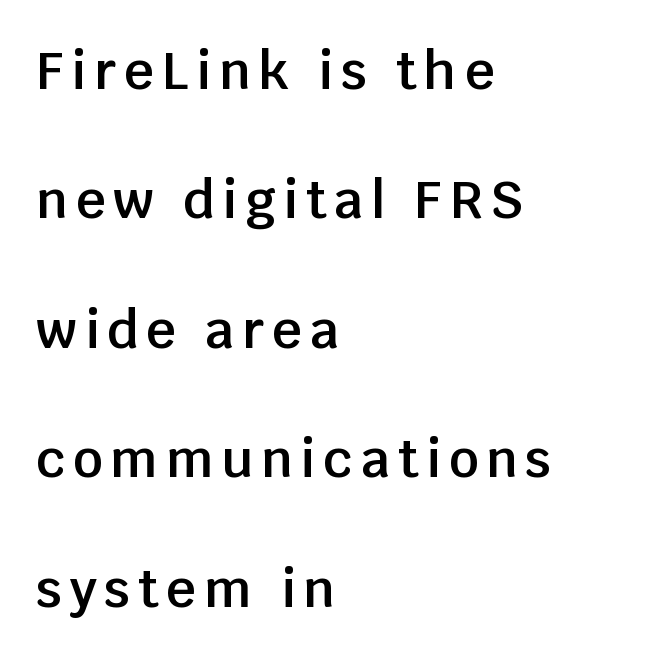
Think of a printed novel: that variable character pitch is what you see here. Visually the block forms a straight wall on the left and a jagged coastline on the right. A typesetter would label this face a sans. The lettering holds an erect, upright posture throughout.
